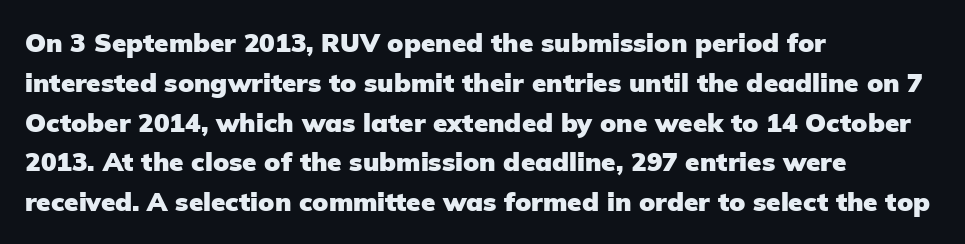
{"italic": "no", "bold": "yes", "underline": "no", "align": "left", "line_spacing": "normal", "line_spacing_ratio": 1.53, "letter_spacing": "normal", "letter_spacing_em": 0.0, "glyph_px": 26}
